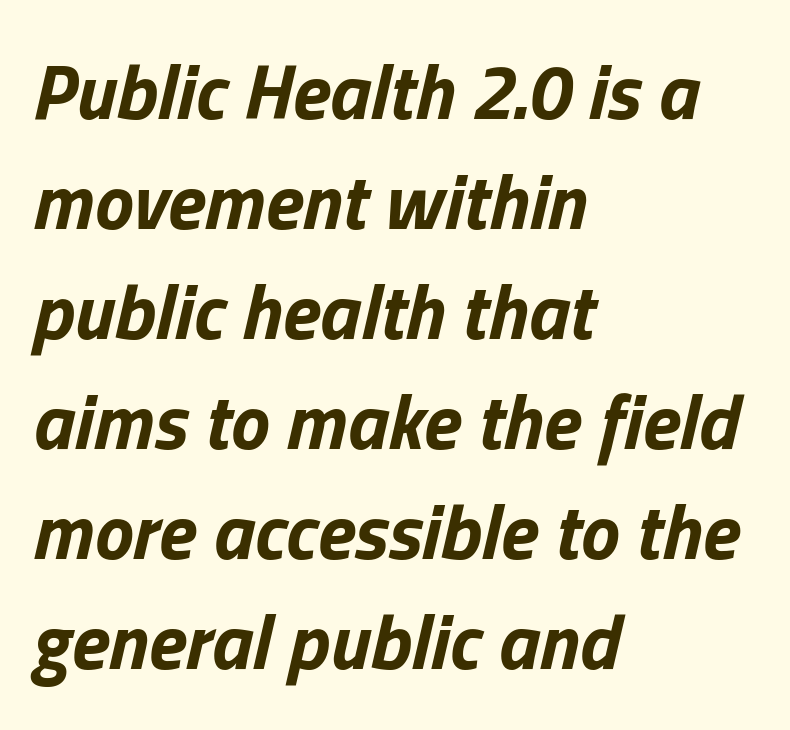
Q: Is the text bold? A: Yes.
Q: Is the text italic (slanted)? A: Yes, it leans right by about 13 degrees.
Q: Is the text underlined? A: No.
Q: How is the paragraph aligned? A: Left-aligned.
Q: Is the spacing between letters normal or unusually wide? A: Normal.
Q: Is the spacing between lines tight, normal or loose? A: Normal.
Q: Width (condensed, normal, or wide)? A: Normal.
Q: Stroke contrast? A: Low.
Q: x-height? A: Medium.
Q: Monospaced? A: No.
